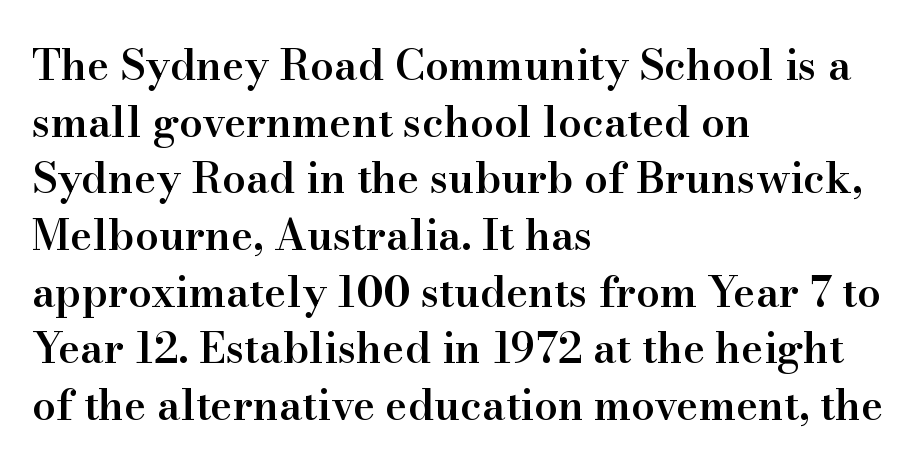
Quick note: interline space is typical. You could not count columns in this text — the font is proportionally spaced. Rule under the text: the space is simply empty. Notice how the stems are strictly vertical — no italics here.
